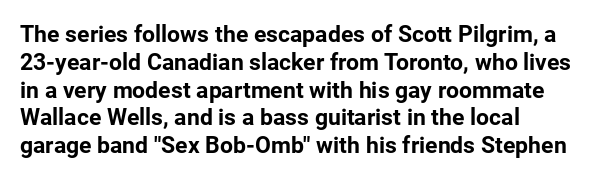
Short and long lines alike share a common starting point at left. Unlike italic type, these characters show no tilt at all. The passage shown is emphatically bold. The face used here is rendered with its standard letterfit. The space beneath each line is pristine and unruled.
